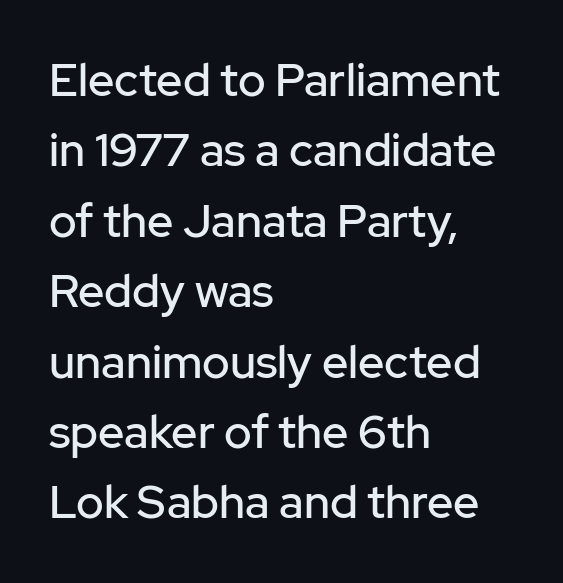
The image shows 46 px sans-serif type, upright; set left-aligned, normal line spacing (1.53x), normal letter spacing, not underlined; low stroke contrast and a medium x-height.
